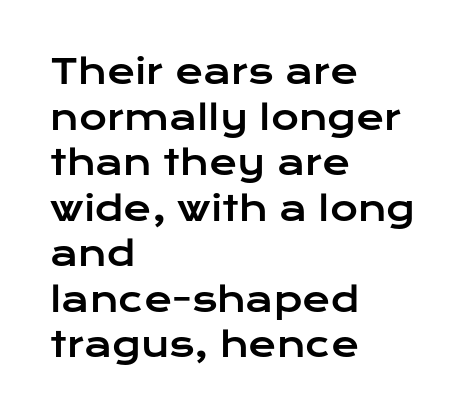
{"serif": "no", "italic": "no", "width": "wide", "stroke_contrast": "low", "x_height": "medium", "monospaced": "no", "underline": "no", "align": "left", "line_spacing": "normal", "line_spacing_ratio": 1.34, "letter_spacing": "normal", "letter_spacing_em": 0.0, "glyph_px": 34}
